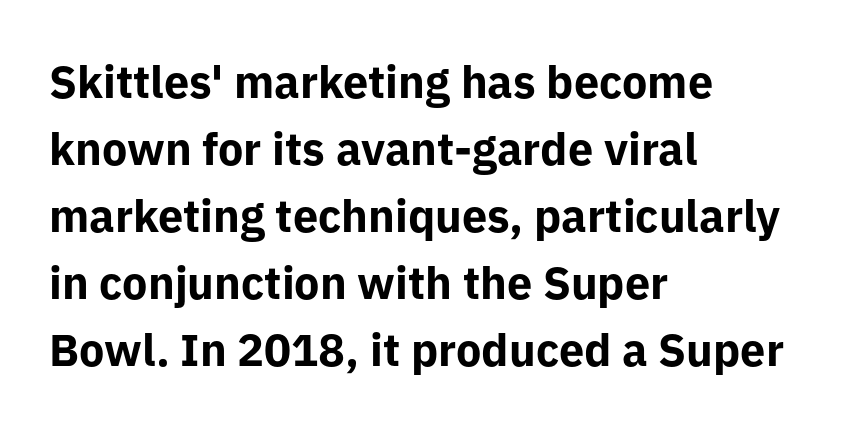
The face used here is proportionally spaced, like ordinary book or web type. Italic? Not at all — the glyphs are vertical. Alignment: flush left. In terms of letterform style, serifs are entirely absent. Look at the stroke-to-counter ratio: heavy, a bold. Vertical spacing — default.
